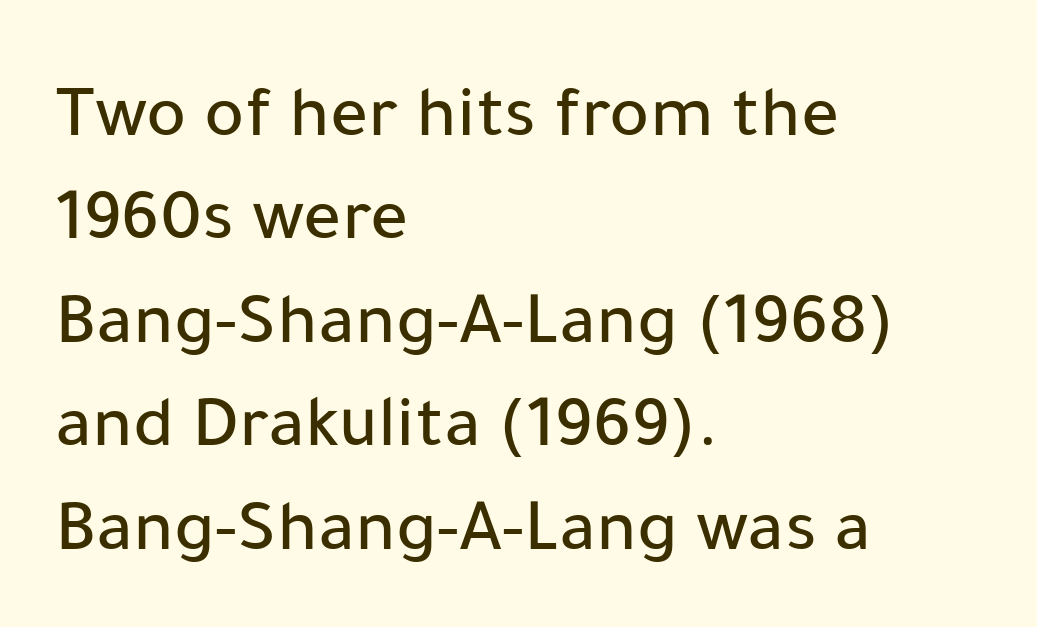
{"serif": "no", "italic": "no", "width": "normal", "stroke_contrast": "low", "x_height": "medium", "monospaced": "no", "underline": "no", "align": "left", "line_spacing": "normal", "line_spacing_ratio": 1.38, "letter_spacing": "normal", "letter_spacing_em": 0.0, "glyph_px": 75}
